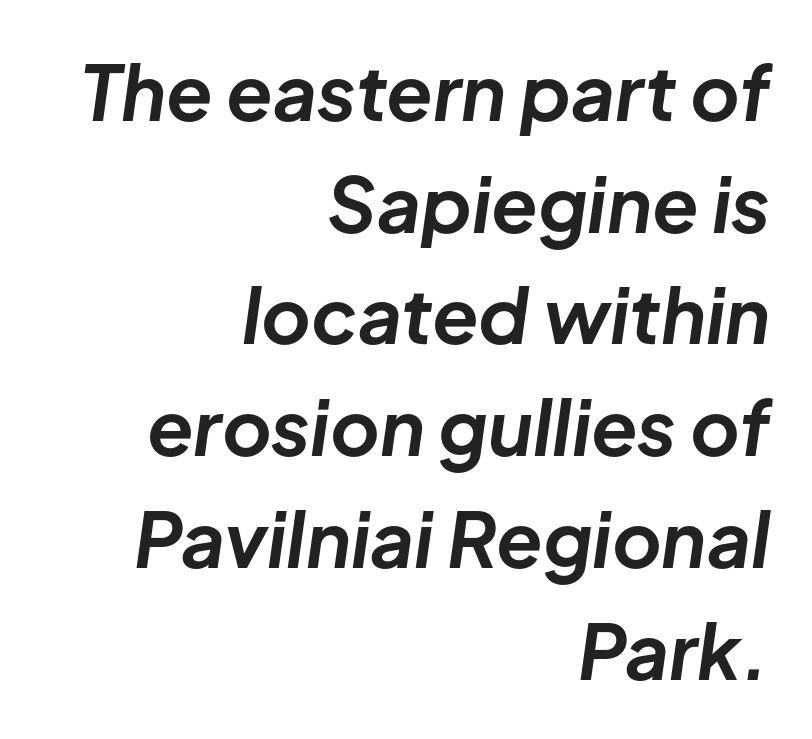
{"italic": "yes", "lean": "right", "slant_degrees": 8, "bold": "yes", "weight": "bold", "width": "normal", "stroke_contrast": "low", "x_height": "medium", "monospaced": "no", "underline": "no", "align": "right", "line_spacing": "normal", "line_spacing_ratio": 1.47, "letter_spacing": "normal", "letter_spacing_em": 0.0, "glyph_px": 76}
